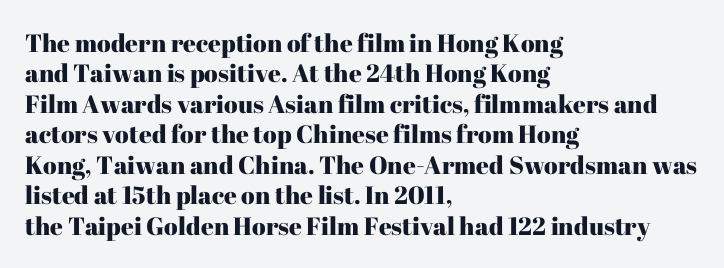
The typography opts for an upright posture over an oblique one. The letterforms sit shoulder to shoulder at normal distance. Compared with a centered layout, this one pins lines to the left instead. Descenders are the only things crossing below the line.
